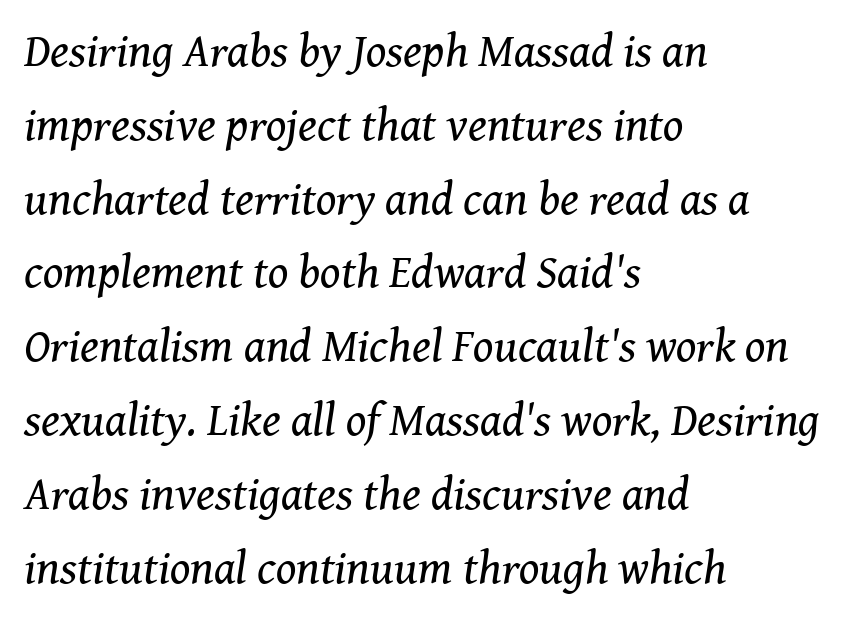
Looking at the ascenders, they clearly lean. The typeface has the unassuming heft of standard copy or less. Proportional: the letters do not fall into vertical columns. A clean baseline with only descenders dipping below it.
